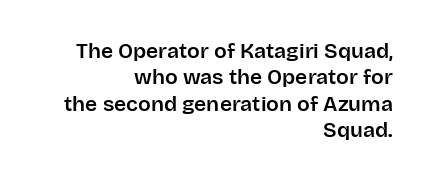
{"italic": "no", "underline": "no", "align": "right", "line_spacing": "normal", "line_spacing_ratio": 1.26, "letter_spacing": "normal", "letter_spacing_em": 0.0, "glyph_px": 21}
